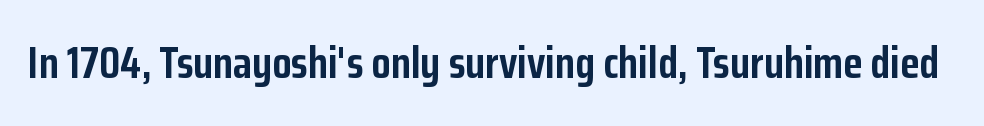
Q: Is the text bold? A: Yes.
Q: Is the text italic (slanted)? A: No, it is upright.
Q: Is the typeface a serif or a sans-serif typeface? A: Sans-serif.
Q: Is the text underlined? A: No.
Q: Is the spacing between letters normal or unusually wide? A: Normal.
Q: Width (condensed, normal, or wide)? A: Condensed.
Q: Stroke contrast? A: Low.
Q: x-height? A: Medium.
Q: Monospaced? A: No.
